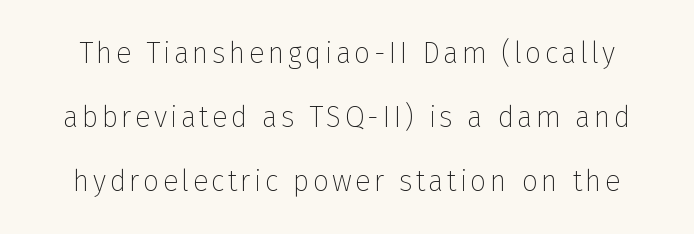
Posture: vertical. Think standard paragraph weight, or any step lighter than that. Each letter's strokes conclude bluntly, with no projecting serifs. In terms of leading, this rendering errs on the spacious side. You could not count columns in this text — the font is proportionally spaced. Anything drawn beneath the words? Only blank space.
